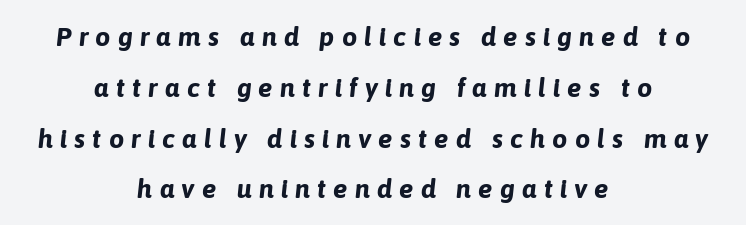
These lines have a slow, spaced-out rhythm from letter to letter. Slanted lettering throughout. Heavy, bold letterforms. Words float on clear page, feet unadorned.
